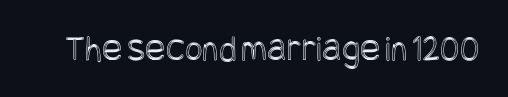
{"italic": "no", "width": "condensed", "x_height": "large", "underline": "no", "letter_spacing": "normal", "letter_spacing_em": 0.0, "glyph_px": 38}
